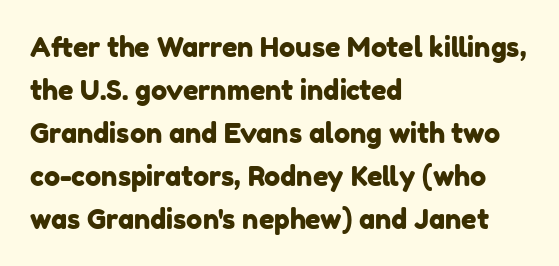
Letters rest on an invisible, unmarked baseline. Leading matches the norm, producing a regular column. Compared with typical body copy, the letter spacing here is the same. All the whitespace from short lines collects on the right.
